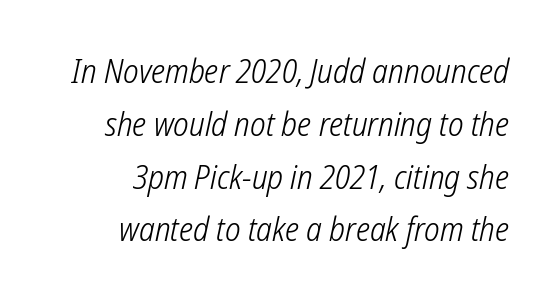
Each row of text sits above clean, open space. How are the letters spaced? Ordinarily, with no added tracking. Does the leading feel generous? No, just average. Think of a printed novel: that variable character pitch is what you see here.
